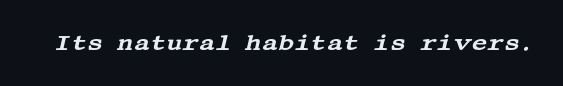
No word sits above an underline. An italicized treatment has been applied to the whole sample. The tracking reads as untouched default to a designer's eye.
